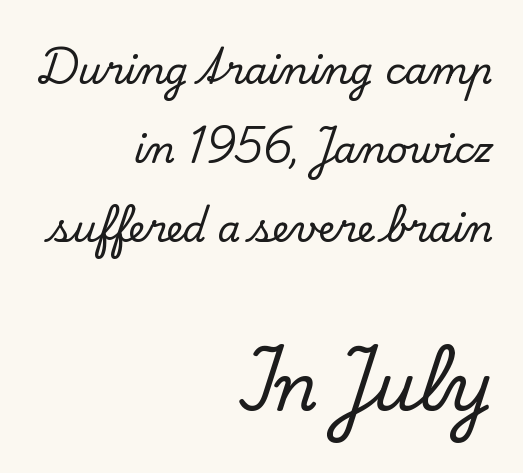
The image shows 65 px serif type; set right-aligned, loose line spacing (2.13x), normal letter spacing, not underlined; the second (bottom) block is 1.76x larger; low stroke contrast and a small x-height.
